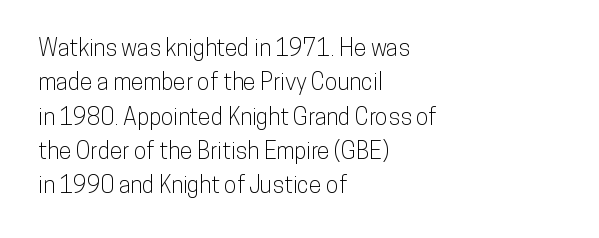
If you drew a ruler down the left edge, every line would touch it. Any mark beneath the type? The region is blank. Vertical spacing — default. It's the straight-up-and-down kind of type.
